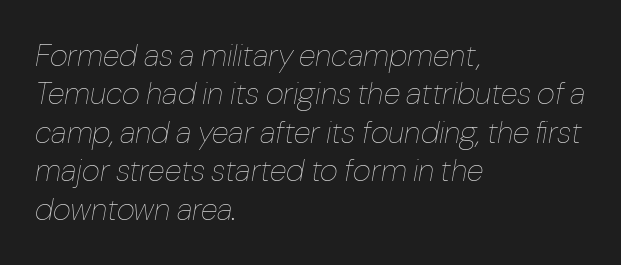
Q: Is the text bold? A: No.
Q: Is the text italic (slanted)? A: Yes, it leans right by about 10 degrees.
Q: Is the text underlined? A: No.
Q: How is the paragraph aligned? A: Left-aligned.
Q: Is the spacing between letters normal or unusually wide? A: Normal.
Q: Width (condensed, normal, or wide)? A: Normal.
Q: Stroke contrast? A: Low.
Q: x-height? A: Medium.
Q: Monospaced? A: No.
